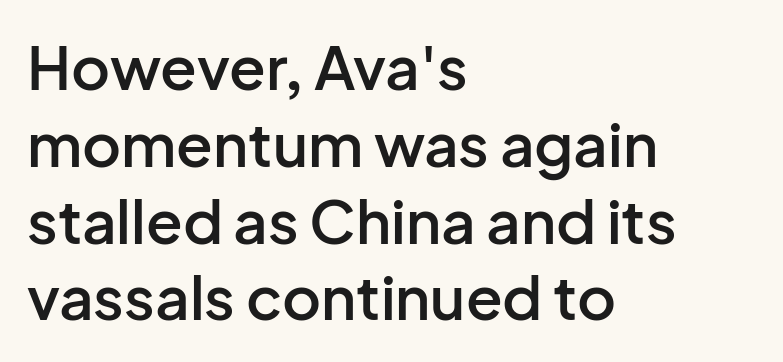
The image shows 60 px semibold sans-serif type, upright; set left-aligned, normal line spacing (1.28x), normal letter spacing, not underlined; low stroke contrast and a medium x-height.
